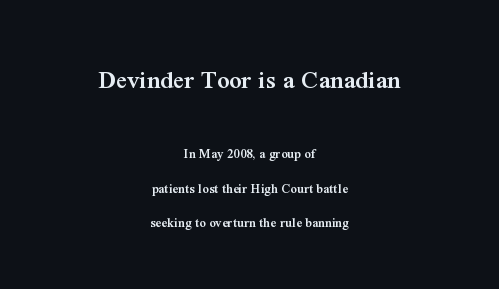
{"italic": "no", "bold": "semi", "underline": "no", "align": "center", "line_spacing": "loose", "line_spacing_ratio": 2.47, "letter_spacing": "normal", "letter_spacing_em": 0.0, "larger_block": "first", "size_ratio": 1.93, "glyph_px": 27}
